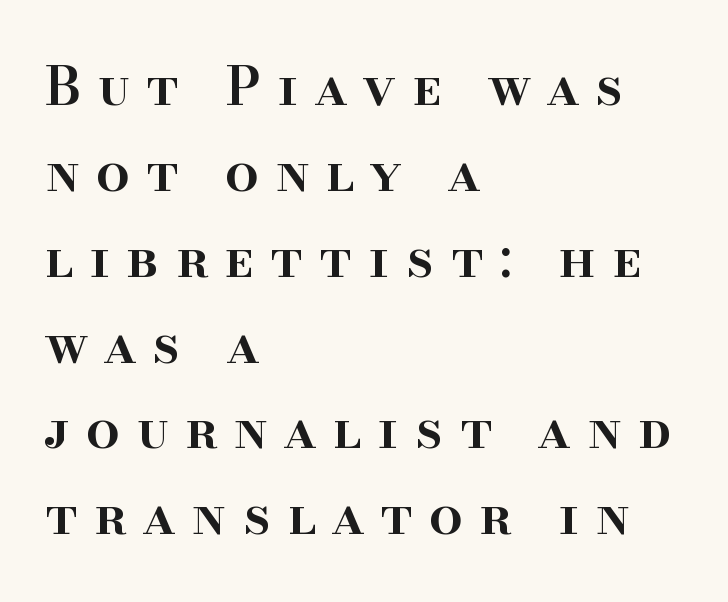
These lines stack with their left ends in a neat column. A typesetter would call this proportional, since set widths differ per character. Each glyph is drawn with semibold strokes, heavier than normal yet not fully bold. The tracking jumps out immediately: characters are airy and widely separated.
